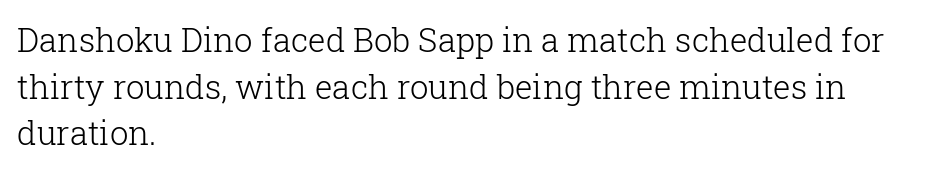
Q: Is the text bold? A: No.
Q: Is the text italic (slanted)? A: No, it is upright.
Q: Is the typeface a serif or a sans-serif typeface? A: Serif.
Q: Is the text underlined? A: No.
Q: How is the paragraph aligned? A: Left-aligned.
Q: Is the spacing between letters normal or unusually wide? A: Normal.
Q: Is the spacing between lines tight, normal or loose? A: Normal.
Q: Width (condensed, normal, or wide)? A: Normal.
Q: Stroke contrast? A: Low.
Q: x-height? A: Medium.
Q: Monospaced? A: No.
